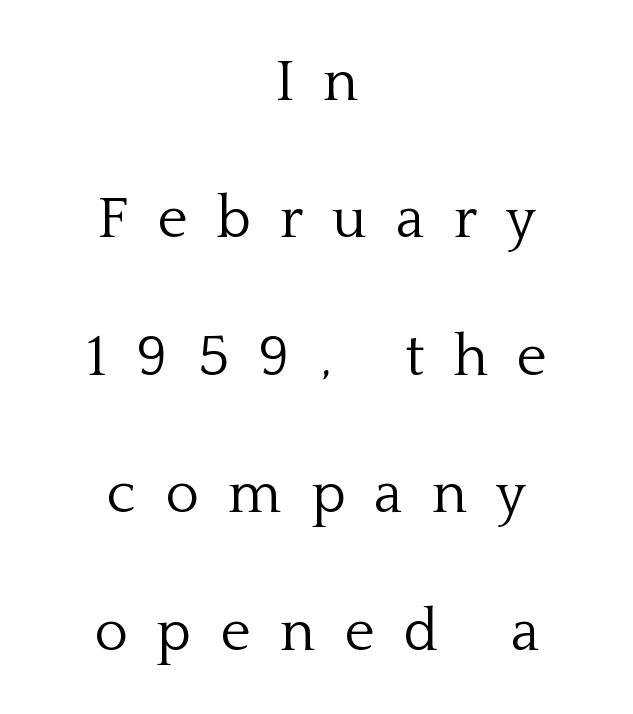
Q: Is the text bold? A: No.
Q: Is the text italic (slanted)? A: No, it is upright.
Q: Is the typeface a serif or a sans-serif typeface? A: Serif.
Q: Is the text underlined? A: No.
Q: How is the paragraph aligned? A: Centered.
Q: Is the spacing between letters normal or unusually wide? A: Unusually wide.
Q: Is the spacing between lines tight, normal or loose? A: Loose.
Q: Width (condensed, normal, or wide)? A: Normal.
Q: Stroke contrast? A: Low.
Q: x-height? A: Medium.
Q: Monospaced? A: No.
